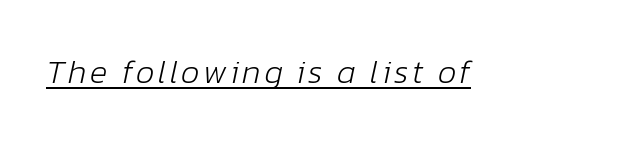
Q: Is the text bold? A: No.
Q: Is the text italic (slanted)? A: Yes, it leans right by about 12 degrees.
Q: Is the text underlined? A: Yes.
Q: Width (condensed, normal, or wide)? A: Normal.
Q: Stroke contrast? A: Low.
Q: x-height? A: Medium.
Q: Monospaced? A: No.
